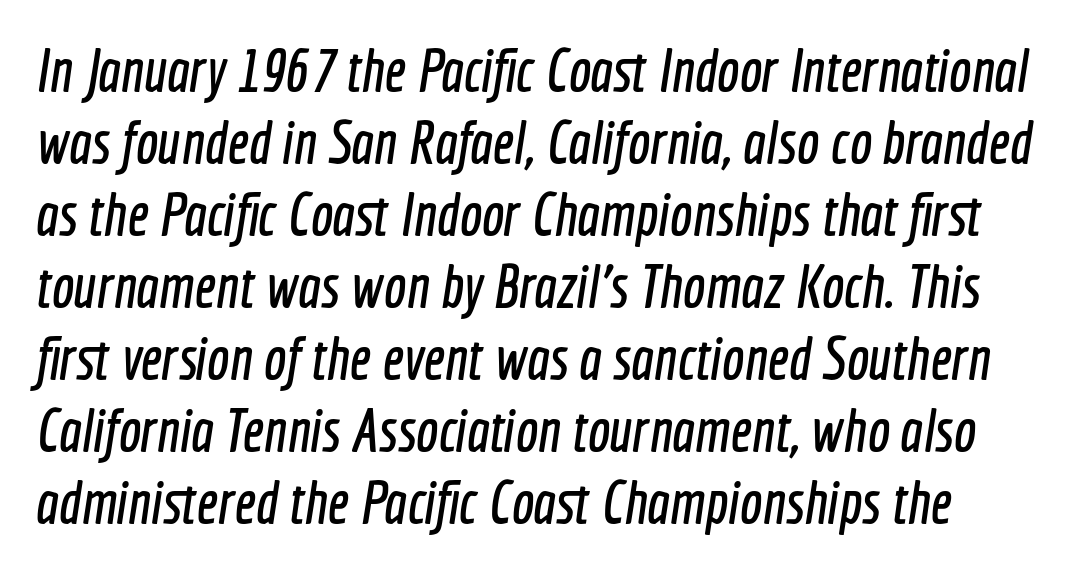
The image shows 60 px condensed sans-serif type; set line spacing 1.2x, normal letter spacing, not underlined; a medium x-height.
